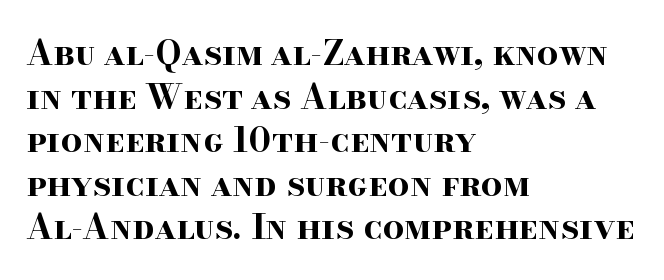
This sample uses an upright cut, with every glyph sitting square on the baseline. I'd call this a serif setting — the letters wear small feet. The space beneath each line is pristine and unruled. The face used here is rendered with its standard letterfit.
